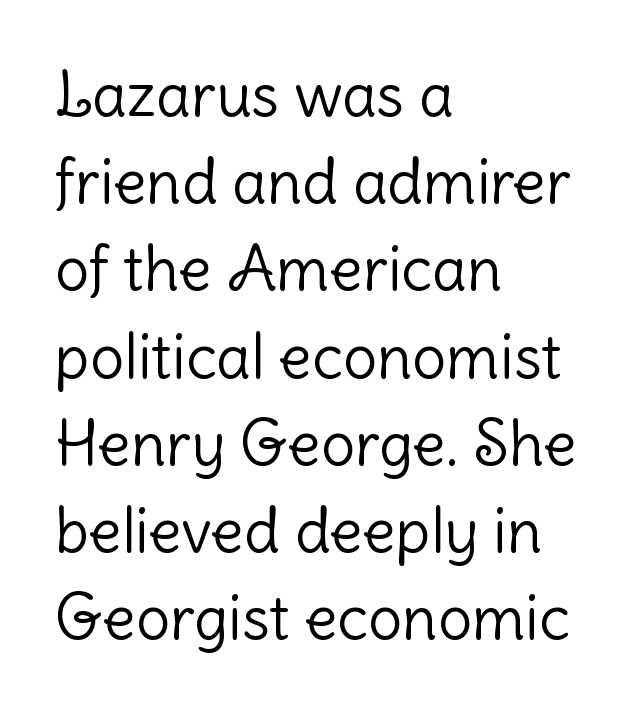
{"serif": "no", "italic": "no", "bold": "no", "weight": "light", "width": "normal", "stroke_contrast": "low", "x_height": "medium", "monospaced": "no", "underline": "no", "align": "left", "line_spacing": "normal", "line_spacing_ratio": 1.43, "letter_spacing": "normal", "letter_spacing_em": 0.0, "glyph_px": 61}
